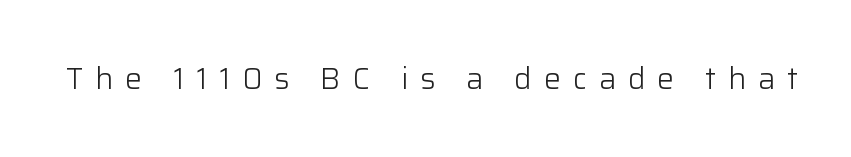
Q: Is the text bold? A: No.
Q: Is the text italic (slanted)? A: No, it is upright.
Q: Is the typeface a serif or a sans-serif typeface? A: Sans-serif.
Q: Is the text underlined? A: No.
Q: Is the spacing between letters normal or unusually wide? A: Unusually wide.
Q: Width (condensed, normal, or wide)? A: Normal.
Q: Stroke contrast? A: Low.
Q: x-height? A: Medium.
Q: Monospaced? A: No.
